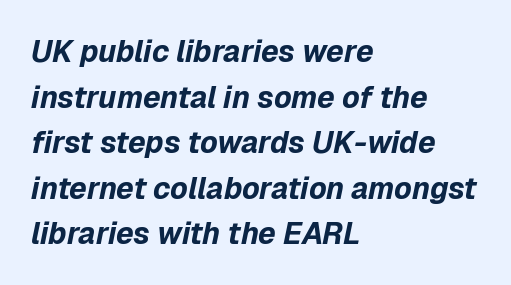
The passage is arranged the way most books set body copy — flush left. A normal amount of white space separates one row of letters from the next. Looks like regular typesetting: each glyph gets only the width it needs. If you drew a line through each stem, it would be angled. Does the weight exceed regular? Yes, all the way to bold.
